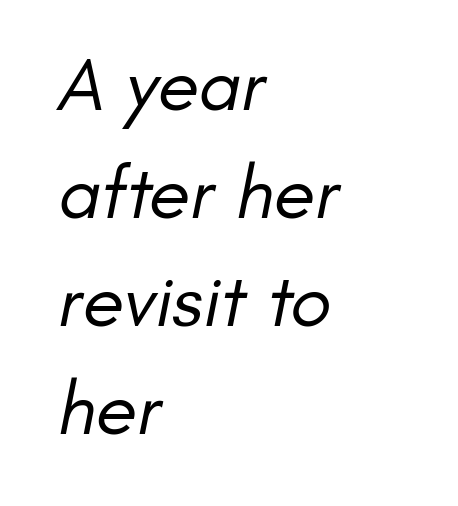
{"serif": "no", "bold": "no", "weight": "regular", "width": "normal", "stroke_contrast": "low", "x_height": "small", "monospaced": "no", "underline": "no", "align": "left", "line_spacing": "normal", "line_spacing_ratio": 1.42, "letter_spacing": "normal", "letter_spacing_em": 0.0, "glyph_px": 76}
